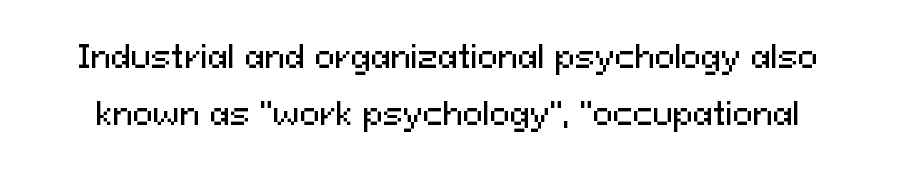
The image shows 30 px sans-serif type, upright; set line spacing 1.89x, normal letter spacing, not underlined; medium stroke contrast and a medium x-height.
